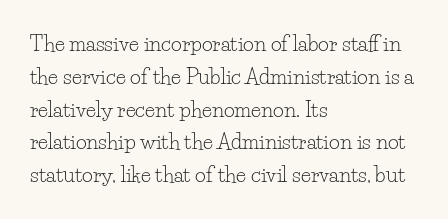
The image shows 21 px text type, upright; set left-aligned, normal line spacing (1.56x), normal letter spacing, not underlined.
